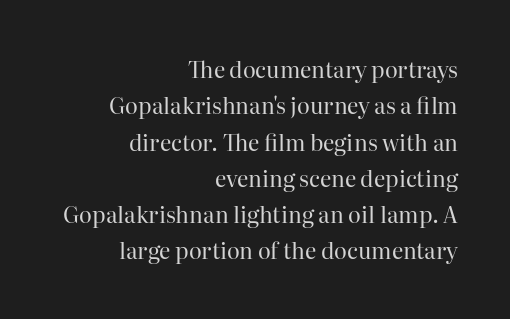
{"italic": "no", "bold": "no", "underline": "no", "align": "right", "line_spacing": "normal", "line_spacing_ratio": 1.65, "letter_spacing": "normal", "letter_spacing_em": 0.0, "glyph_px": 22}
